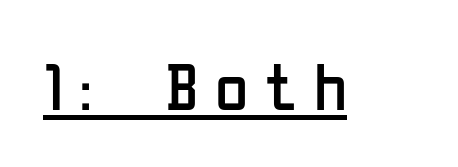
Q: Is the text bold? A: No.
Q: Is the text italic (slanted)? A: No, it is upright.
Q: Is the typeface a serif or a sans-serif typeface? A: Sans-serif.
Q: Is the text underlined? A: Yes.
Q: Is the spacing between letters normal or unusually wide? A: Unusually wide.
Q: Width (condensed, normal, or wide)? A: Condensed.
Q: Stroke contrast? A: Low.
Q: x-height? A: Medium.
Q: Monospaced? A: No.
